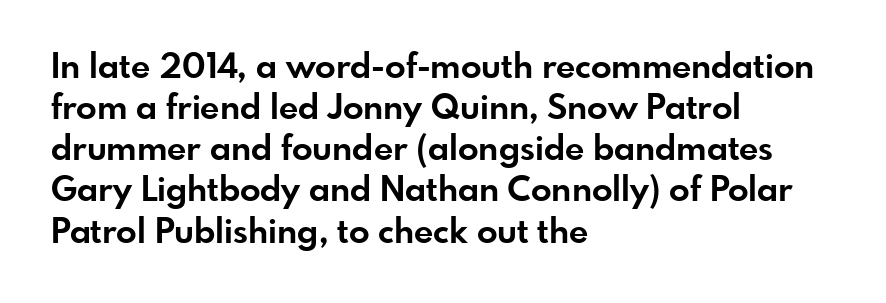
{"serif": "no", "italic": "no", "bold": "yes", "weight": "bold", "width": "normal", "stroke_contrast": "low", "x_height": "small", "monospaced": "no", "underline": "no", "align": "left", "line_spacing_ratio": 1.21, "letter_spacing": "normal", "letter_spacing_em": 0.0, "glyph_px": 34}
